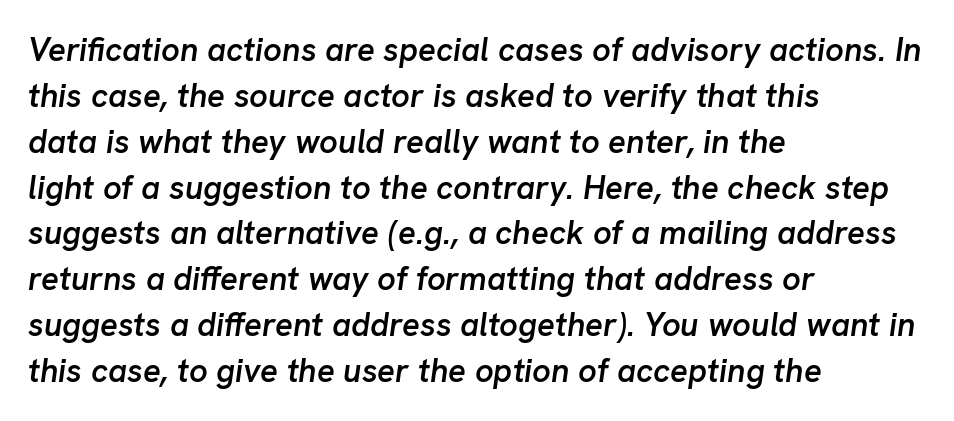
The image shows 33 px semibold type, italic (leaning right); set left-aligned, normal line spacing (1.39x), normal letter spacing, not underlined; low stroke contrast and a medium x-height.
